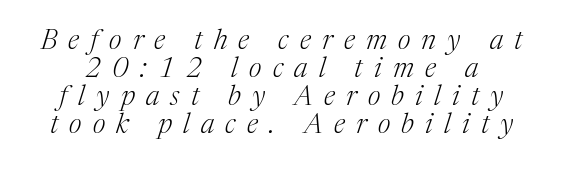
Q: Is the text bold? A: No.
Q: Is the text italic (slanted)? A: Yes, it leans right by about 17 degrees.
Q: Is the typeface a serif or a sans-serif typeface? A: Serif.
Q: Is the text underlined? A: No.
Q: Is the spacing between letters normal or unusually wide? A: Unusually wide.
Q: Is the spacing between lines tight, normal or loose? A: Tight.
Q: Width (condensed, normal, or wide)? A: Normal.
Q: Stroke contrast? A: Medium.
Q: x-height? A: Medium.
Q: Monospaced? A: No.
